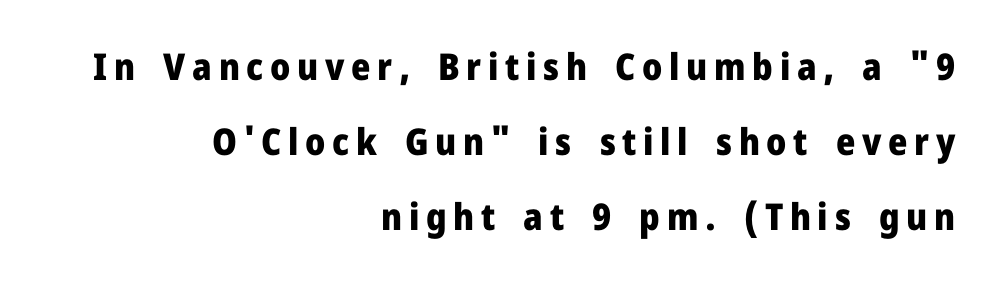
Q: Is the text bold? A: Yes.
Q: Is the text italic (slanted)? A: No, it is upright.
Q: Is the typeface a serif or a sans-serif typeface? A: Sans-serif.
Q: Is the text underlined? A: No.
Q: How is the paragraph aligned? A: Right-aligned.
Q: Is the spacing between lines tight, normal or loose? A: Loose.
Q: Width (condensed, normal, or wide)? A: Normal.
Q: Stroke contrast? A: Low.
Q: x-height? A: Medium.
Q: Monospaced? A: No.
